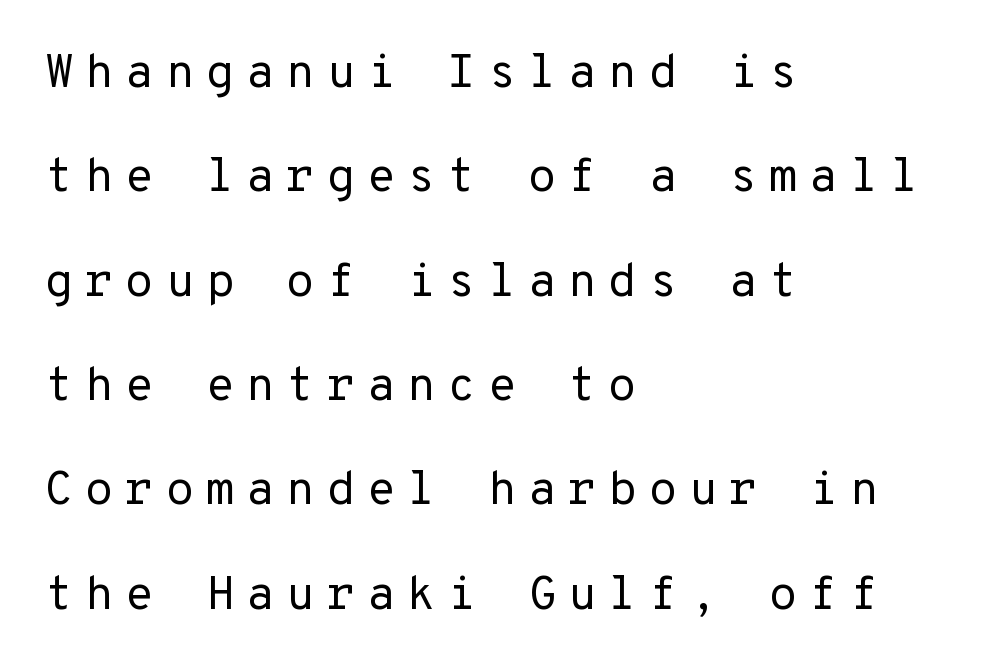
Q: Is the text bold? A: No.
Q: Is the text italic (slanted)? A: No, it is upright.
Q: Is the typeface a serif or a sans-serif typeface? A: Sans-serif.
Q: Is the text underlined? A: No.
Q: How is the paragraph aligned? A: Left-aligned.
Q: Is the spacing between letters normal or unusually wide? A: Unusually wide.
Q: Is the spacing between lines tight, normal or loose? A: Loose.
Q: Width (condensed, normal, or wide)? A: Normal.
Q: Stroke contrast? A: Low.
Q: x-height? A: Medium.
